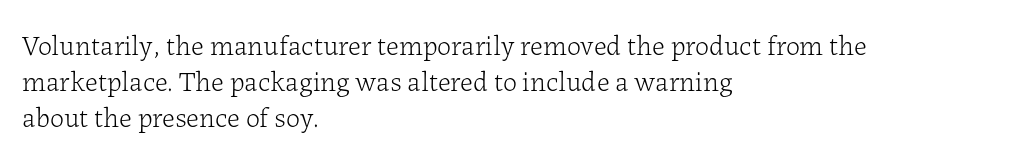
The weight tops out at a normal text grade. The line texture is even and compact thanks to regular tracking. The space beneath each line is pristine and unruled. Character widths vary here, with narrow letters taking less room than wide ones. Tall strokes in this sample are plumb rather than angled.
